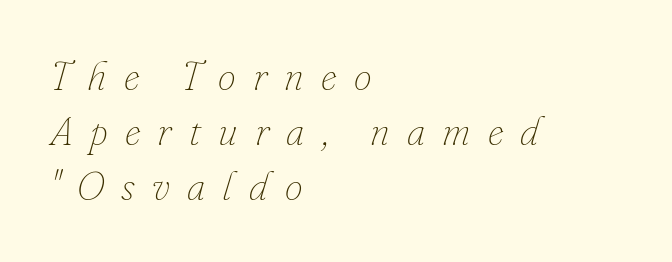
The image shows 40 px thin type, italic (leaning right); set left-aligned, normal line spacing (1.38x), unusually wide letter spacing (+0.43 em), not underlined; low stroke contrast and a small x-height.
